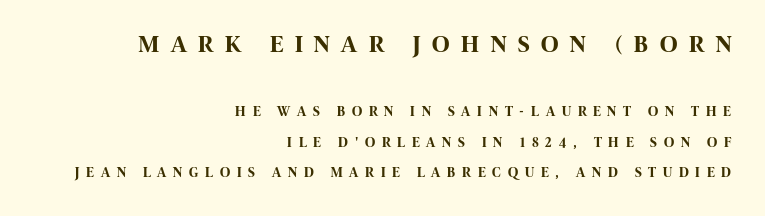
The rag falls on the left side of this text block. Widely set lines give the paragraph a tall, airy silhouette. Does the weight exceed regular? Yes, all the way to bold. Every stem runs plumb, perpendicular to the baseline.
